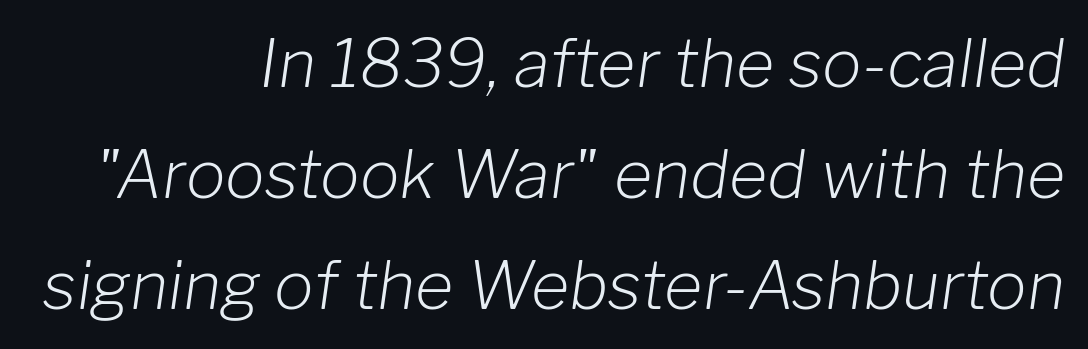
{"italic": "yes", "lean": "right", "slant_degrees": 8, "bold": "no", "weight": "light", "width": "normal", "stroke_contrast": "low", "x_height": "medium", "monospaced": "no", "underline": "no", "align": "right", "line_spacing": "normal", "line_spacing_ratio": 1.68, "letter_spacing": "normal", "letter_spacing_em": 0.0, "glyph_px": 66}
